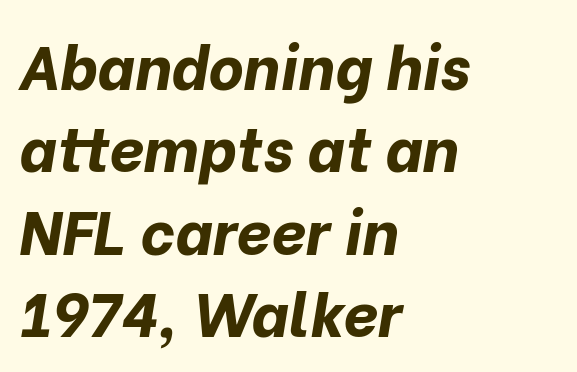
Q: Is the text bold? A: Yes.
Q: Is the text italic (slanted)? A: Yes, it leans right by about 10 degrees.
Q: Is the text underlined? A: No.
Q: How is the paragraph aligned? A: Left-aligned.
Q: Is the spacing between letters normal or unusually wide? A: Normal.
Q: Is the spacing between lines tight, normal or loose? A: Normal.
Q: Width (condensed, normal, or wide)? A: Normal.
Q: Stroke contrast? A: Low.
Q: x-height? A: Medium.
Q: Monospaced? A: No.
